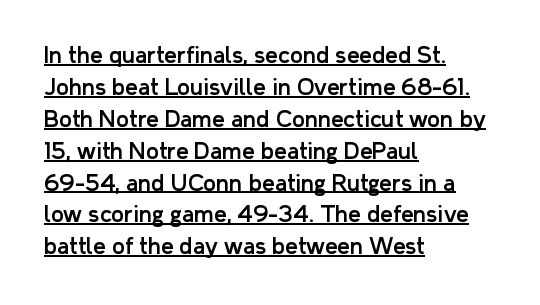
The image shows 22 px text type, upright; set left-aligned, normal line spacing (1.45x), normal letter spacing, underlined.
